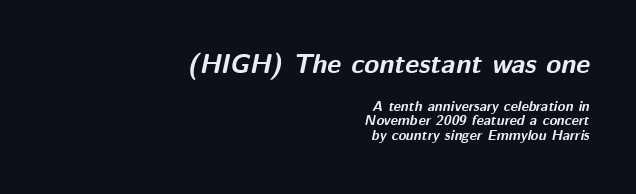
{"italic": "yes", "lean": "right", "slant_degrees": 12, "bold": "yes", "underline": "no", "align": "right", "line_spacing": "tight", "line_spacing_ratio": 1.04, "letter_spacing": "normal", "letter_spacing_em": 0.0, "larger_block": "first", "size_ratio": 1.93, "glyph_px": 27}
